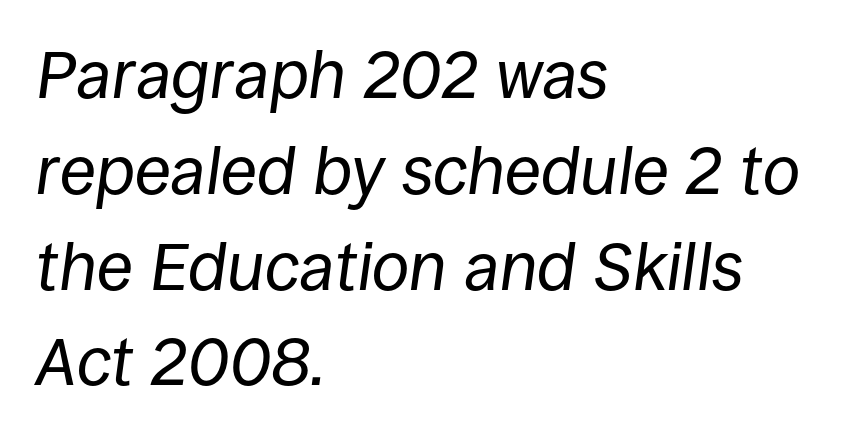
Q: Is the text bold? A: No.
Q: Is the text italic (slanted)? A: Yes, it leans right by about 8 degrees.
Q: Is the text underlined? A: No.
Q: How is the paragraph aligned? A: Left-aligned.
Q: Is the spacing between letters normal or unusually wide? A: Normal.
Q: Is the spacing between lines tight, normal or loose? A: Normal.
Q: Width (condensed, normal, or wide)? A: Normal.
Q: Stroke contrast? A: Low.
Q: x-height? A: Large.
Q: Monospaced? A: No.
